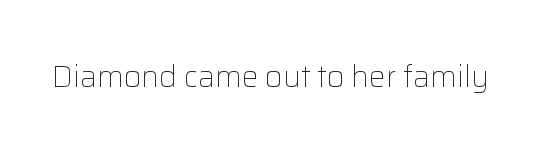
{"serif": "no", "italic": "no", "bold": "no", "weight": "light", "width": "normal", "stroke_contrast": "low", "x_height": "medium", "monospaced": "no", "underline": "no", "letter_spacing": "normal", "letter_spacing_em": 0.0, "glyph_px": 30}
